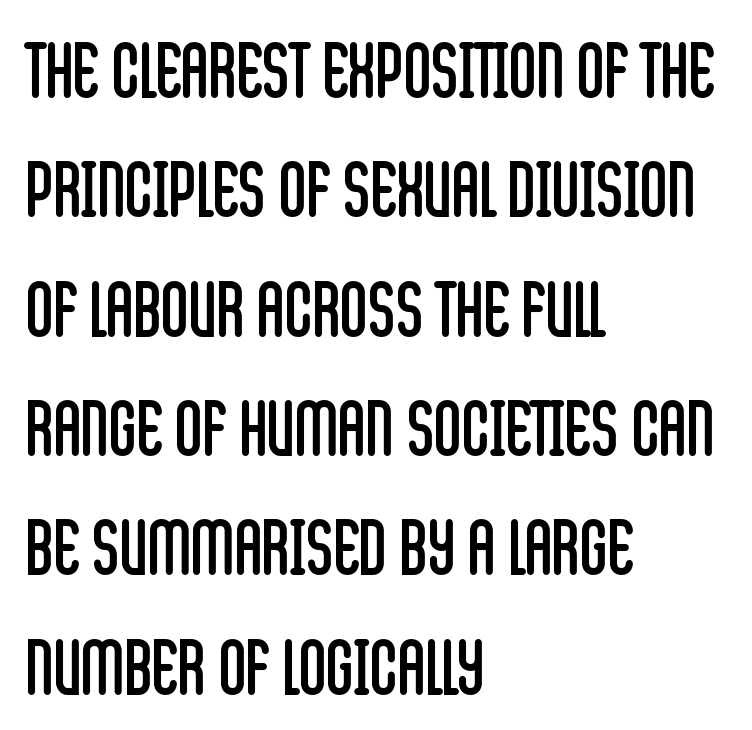
The image shows 76 px regular-weight, condensed sans-serif type, upright; set left-aligned, normal line spacing (1.57x), normal letter spacing, not underlined; low stroke contrast and a large x-height.
